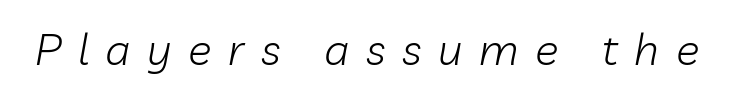
Each letter keeps its own natural width here, so spacing adapts to shape. The passage shown leans; its letterforms are oblique. The weight tops out at a normal text grade. Honestly, the letter spacing is so wide it's the main thing you notice. Unmarked baselines from the first word to the last.
